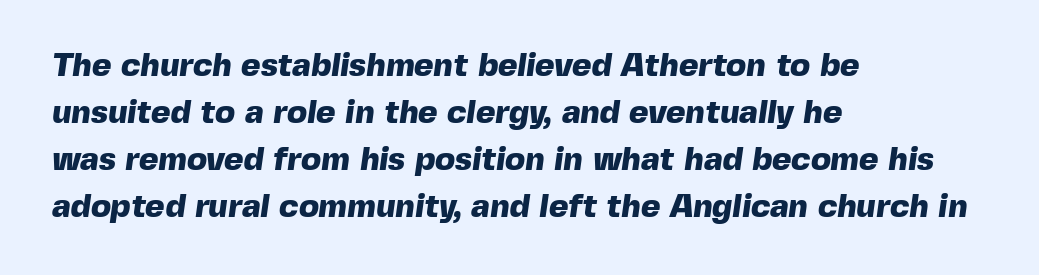
The image shows 33 px heavy sans-serif type; set left-aligned, normal line spacing (1.42x), normal letter spacing, not underlined; a medium x-height.
